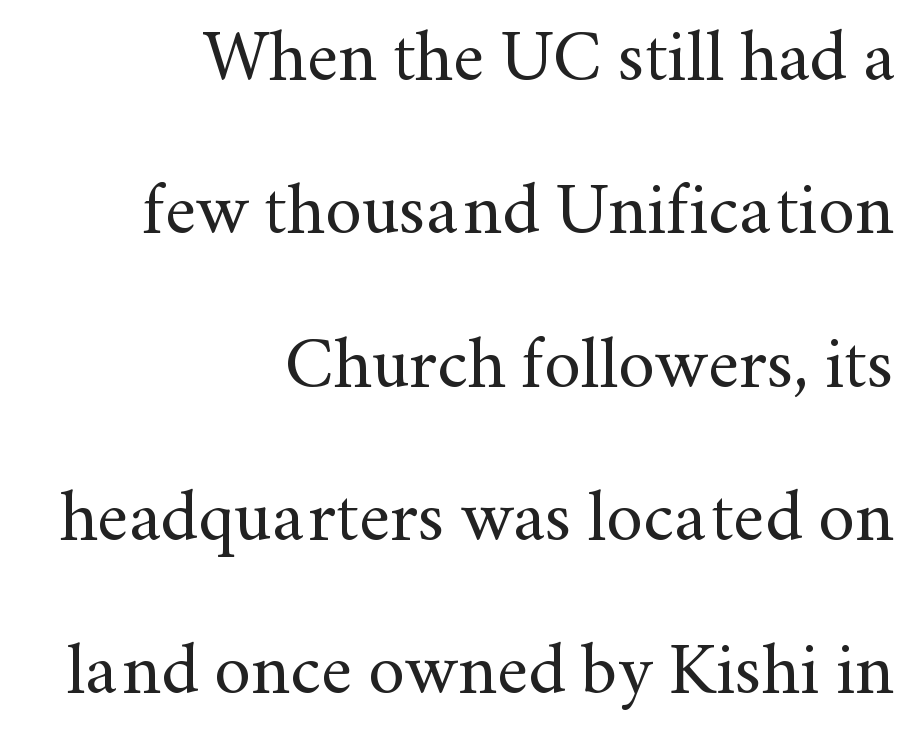
The baseline area is clear. If you drew a ruler down the right edge, every line would touch it. The font sits on the lighter half of the weight spectrum, regular included. The rendering keeps characters at their native spacing.
